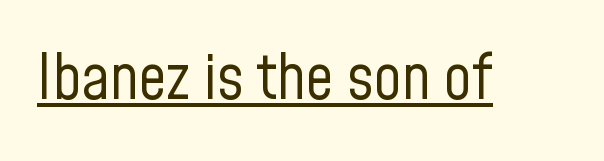
{"serif": "no", "italic": "no", "bold": "no", "weight": "regular", "width": "condensed", "stroke_contrast": "low", "x_height": "medium", "monospaced": "no", "underline": "yes", "letter_spacing": "normal", "letter_spacing_em": 0.0, "glyph_px": 62}
